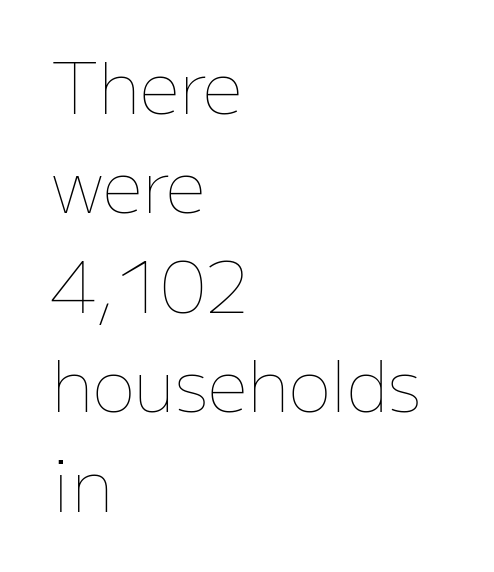
The font's upright variant was chosen for this text. Students, observe: this is what conventionally led text looks like. Look at the tracking — it's just the regular setting, nothing added. The rendering anchors every line to the left-hand side. Check under the words: just untouched page.
